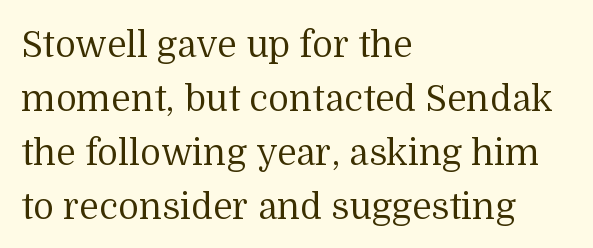
The image shows 36 px regular-weight serif type, upright; set left-aligned, normal line spacing (1.5x), normal letter spacing, not underlined; medium stroke contrast and a medium x-height.
